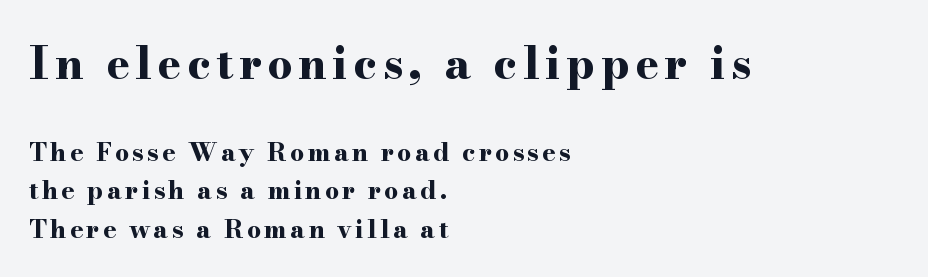
Q: Is the text bold? A: Yes.
Q: Is the text italic (slanted)? A: No, it is upright.
Q: Is the typeface a serif or a sans-serif typeface? A: Serif.
Q: Is the text underlined? A: No.
Q: How is the paragraph aligned? A: Left-aligned.
Q: Is the spacing between lines tight, normal or loose? A: Normal.
Q: Which block of text is set in a larger size, the first (top) or the second (bottom)? A: The first (top) one.
Q: Width (condensed, normal, or wide)? A: Wide.
Q: Stroke contrast? A: High.
Q: x-height? A: Small.
Q: Monospaced? A: No.
